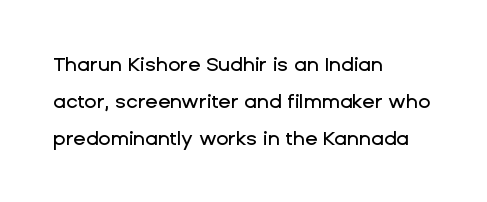
The image shows 20 px text type, upright; set left-aligned, line spacing 1.85x, normal letter spacing, not underlined.
